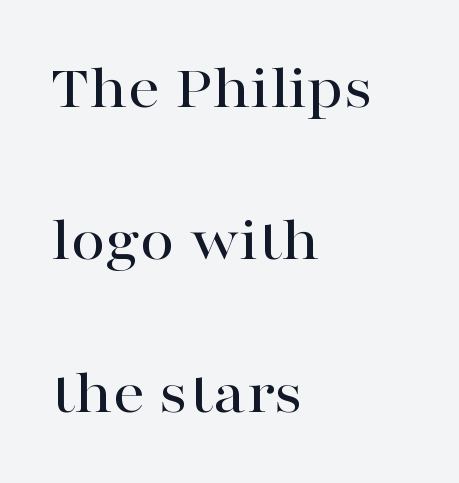
The image shows 63 px wide serif type, upright; set left-aligned, loose line spacing (2.42x), normal letter spacing, not underlined; high stroke contrast and a medium x-height.
